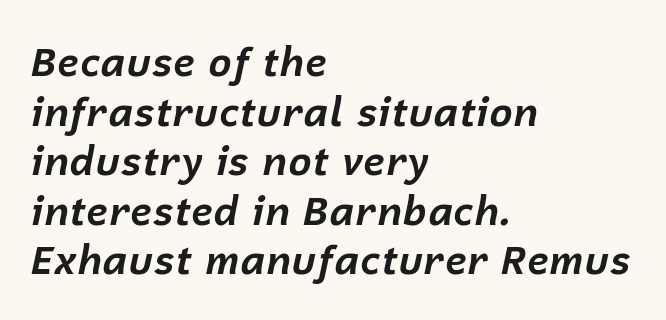
Q: Is the text bold? A: Yes.
Q: Is the text italic (slanted)? A: Yes, it leans right by about 12 degrees.
Q: Is the text underlined? A: No.
Q: How is the paragraph aligned? A: Left-aligned.
Q: Is the spacing between letters normal or unusually wide? A: Normal.
Q: Width (condensed, normal, or wide)? A: Normal.
Q: Stroke contrast? A: Low.
Q: x-height? A: Medium.
Q: Monospaced? A: No.
